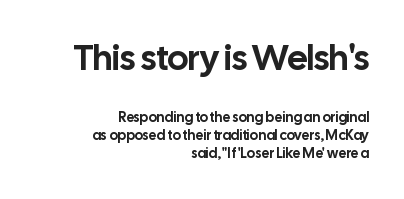
{"serif": "no", "italic": "no", "width": "normal", "stroke_contrast": "low", "x_height": "medium", "monospaced": "no", "underline": "no", "align": "right", "line_spacing": "normal", "line_spacing_ratio": 1.29, "letter_spacing": "normal", "letter_spacing_em": 0.0, "larger_block": "first", "size_ratio": 2.5, "glyph_px": 35}
